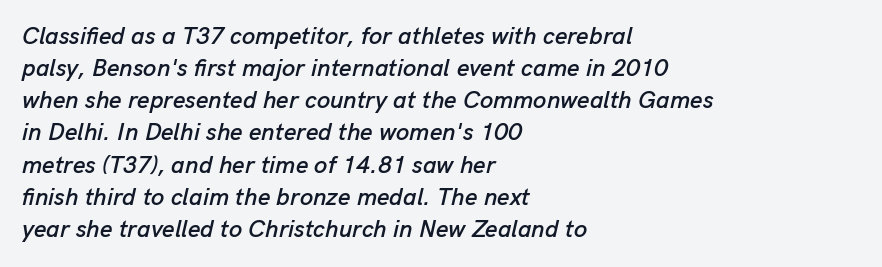
The image shows 24 px text type, italic (leaning right); set left-aligned, normal line spacing (1.34x), normal letter spacing, not underlined.
